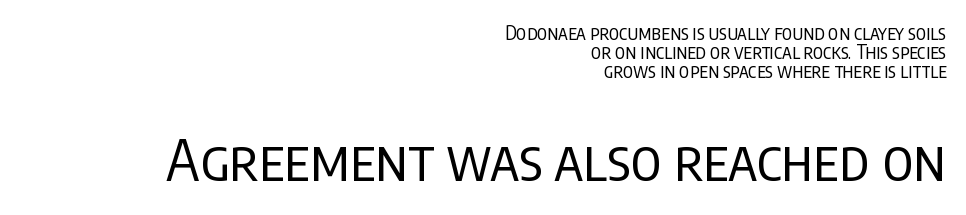
{"serif": "no", "italic": "no", "bold": "no", "weight": "regular", "width": "condensed", "stroke_contrast": "low", "x_height": "large", "monospaced": "no", "underline": "no", "align": "right", "line_spacing": "tight", "line_spacing_ratio": 0.99, "letter_spacing": "normal", "letter_spacing_em": 0.0, "larger_block": "second", "size_ratio": 3.0, "glyph_px": 57}
